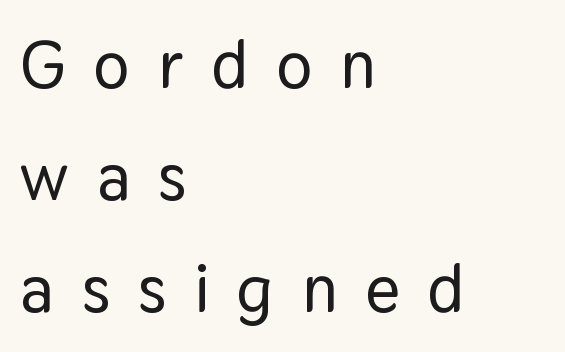
The image shows 67 px sans-serif type, upright; set left-aligned, normal line spacing (1.67x), unusually wide letter spacing (+0.42 em), not underlined; low stroke contrast and a medium x-height.
